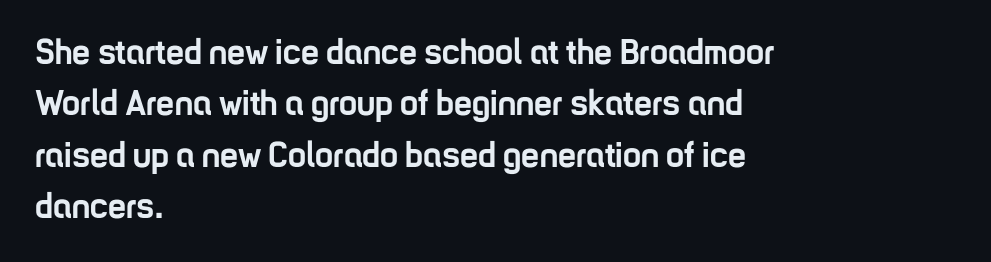
The image shows 36 px semibold, condensed sans-serif type, upright; set left-aligned, normal line spacing (1.43x), normal letter spacing, not underlined; low stroke contrast and a medium x-height.
